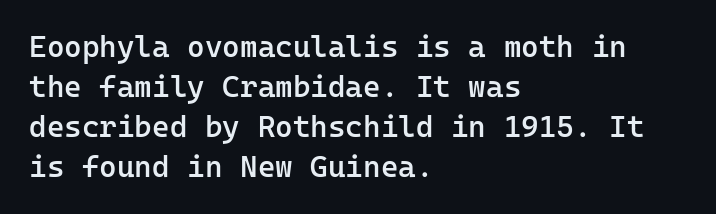
Q: Is the text bold? A: Semi-bold.
Q: Is the text italic (slanted)? A: No, it is upright.
Q: Is the typeface a serif or a sans-serif typeface? A: Sans-serif.
Q: Is the text underlined? A: No.
Q: How is the paragraph aligned? A: Left-aligned.
Q: Is the spacing between letters normal or unusually wide? A: Normal.
Q: Is the spacing between lines tight, normal or loose? A: Normal.
Q: Width (condensed, normal, or wide)? A: Normal.
Q: Stroke contrast? A: Low.
Q: x-height? A: Medium.
Q: Monospaced? A: Yes.
